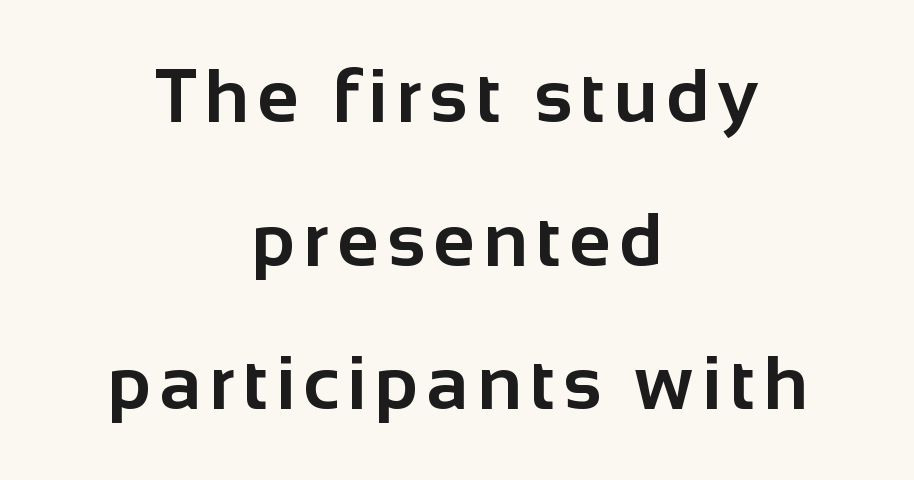
Q: Is the text bold? A: Yes.
Q: Is the text italic (slanted)? A: No, it is upright.
Q: Is the typeface a serif or a sans-serif typeface? A: Sans-serif.
Q: Is the text underlined? A: No.
Q: How is the paragraph aligned? A: Centered.
Q: Width (condensed, normal, or wide)? A: Normal.
Q: Stroke contrast? A: Low.
Q: x-height? A: Medium.
Q: Monospaced? A: No.
